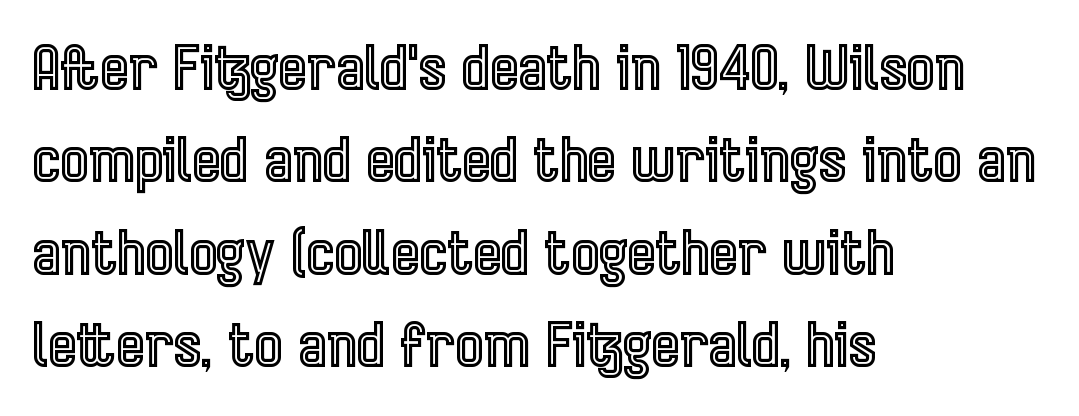
The image shows 60 px condensed type, upright; set left-aligned, normal line spacing (1.54x), normal letter spacing, not underlined; a medium x-height.
